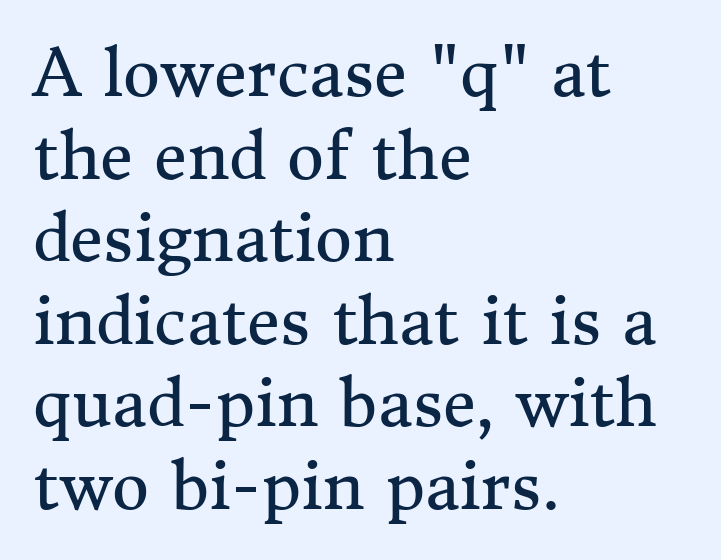
Q: Is the text bold? A: No.
Q: Is the text italic (slanted)? A: No, it is upright.
Q: Is the typeface a serif or a sans-serif typeface? A: Serif.
Q: Is the text underlined? A: No.
Q: How is the paragraph aligned? A: Left-aligned.
Q: Is the spacing between letters normal or unusually wide? A: Normal.
Q: Is the spacing between lines tight, normal or loose? A: Normal.
Q: Width (condensed, normal, or wide)? A: Normal.
Q: Stroke contrast? A: Medium.
Q: x-height? A: Medium.
Q: Monospaced? A: No.
